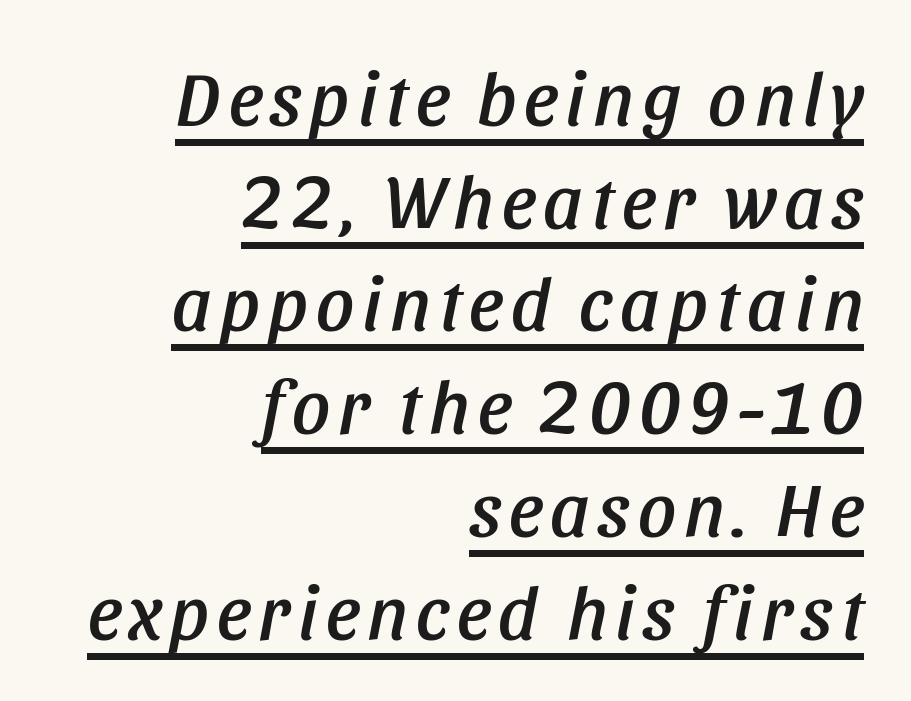
Regular leading. The text carries the slant typical of an italic or oblique font. These lines stack with their right ends in a neat column. Do the characters align in a grid? No, the font is proportional. What decoration does the sample have? An underline.
